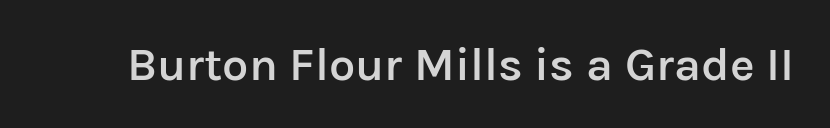
The space beneath each line is pristine and unruled. In terms of weight, the rendering is demibold, just under bold. Words appear dense and cohesive because spacing is normal. Serif or sans? Sans — the stroke terminals are bare. Character widths vary here, with narrow letters taking less room than wide ones.
